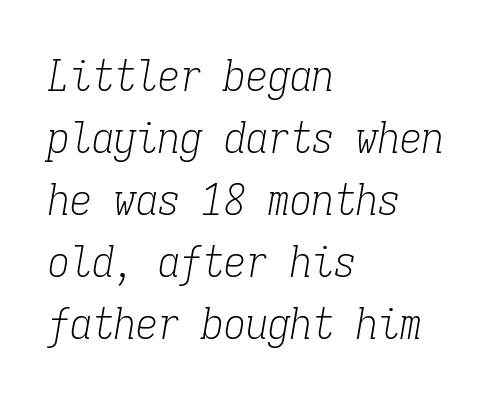
{"serif": "yes", "italic": "yes", "lean": "right", "slant_degrees": 9, "bold": "no", "weight": "light", "width": "condensed", "stroke_contrast": "low", "x_height": "medium", "monospaced": "yes", "underline": "no", "align": "left", "line_spacing": "normal", "line_spacing_ratio": 1.41, "letter_spacing": "normal", "letter_spacing_em": 0.0, "glyph_px": 44}
